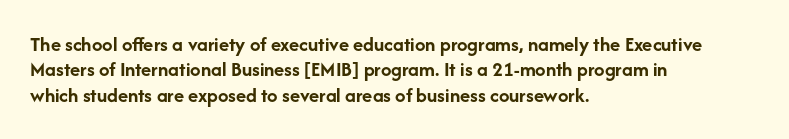
The image shows 21 px bold type, upright; set left-aligned, line spacing 1.21x, normal letter spacing, not underlined.
